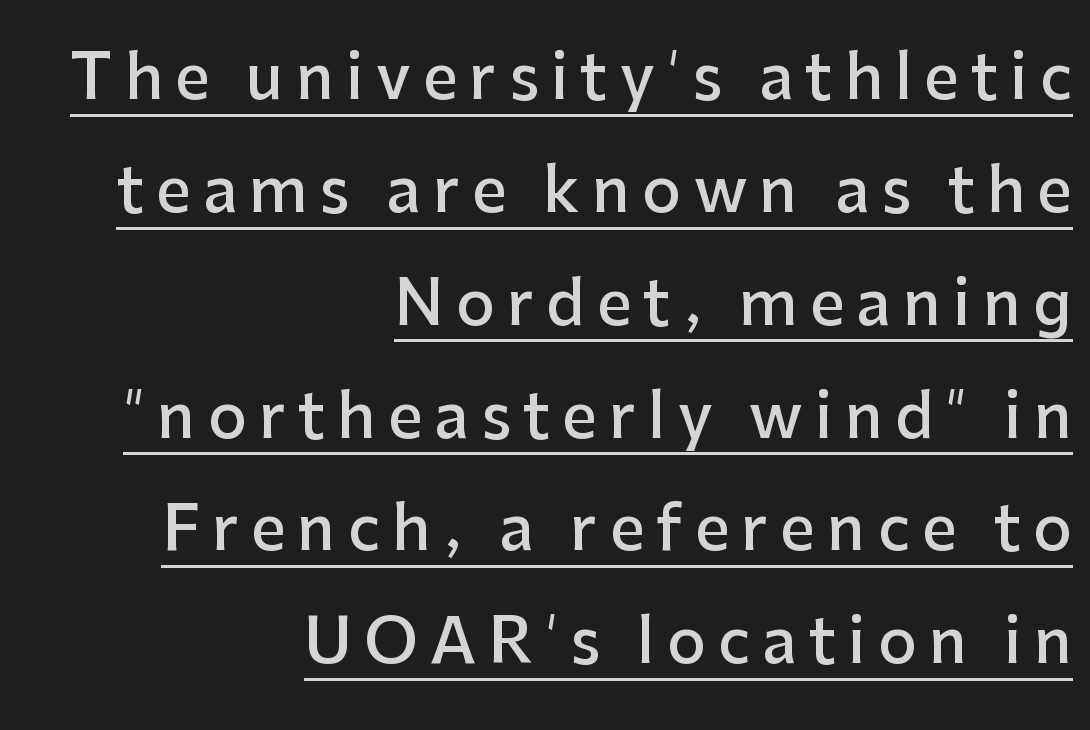
Reading down the block, your eye finds every line finishing at a fixed right position. The rendering shows plain stroke endings on the letterforms — a sans-serif design. Upright lettering throughout. The words here are underlined.
